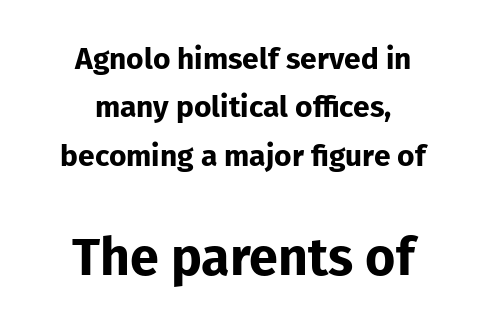
The image shows 52 px bold sans-serif type, upright; set centered, normal line spacing (1.61x), normal letter spacing, not underlined; the second (bottom) block is 1.73x larger; low stroke contrast and a medium x-height.
